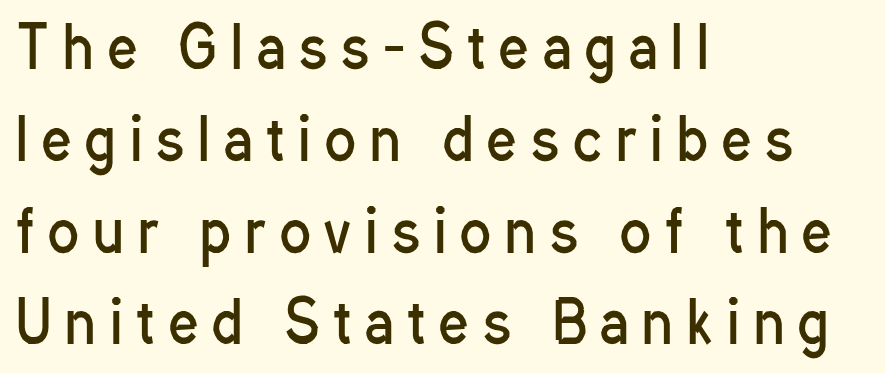
{"serif": "no", "italic": "no", "bold": "no", "weight": "regular", "width": "condensed", "stroke_contrast": "low", "x_height": "medium", "monospaced": "no", "underline": "no", "align": "left", "line_spacing": "normal", "line_spacing_ratio": 1.61, "letter_spacing": "wide", "letter_spacing_em": 0.25, "glyph_px": 57}
